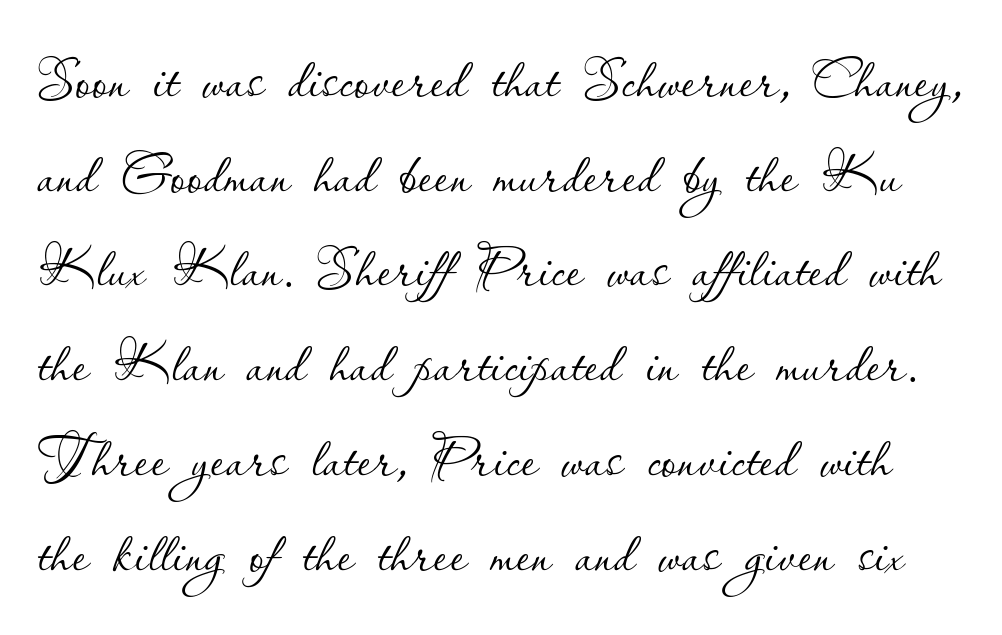
The image shows 77 px thin type; set line spacing 1.23x, normal letter spacing, not underlined; low stroke contrast and a small x-height.
